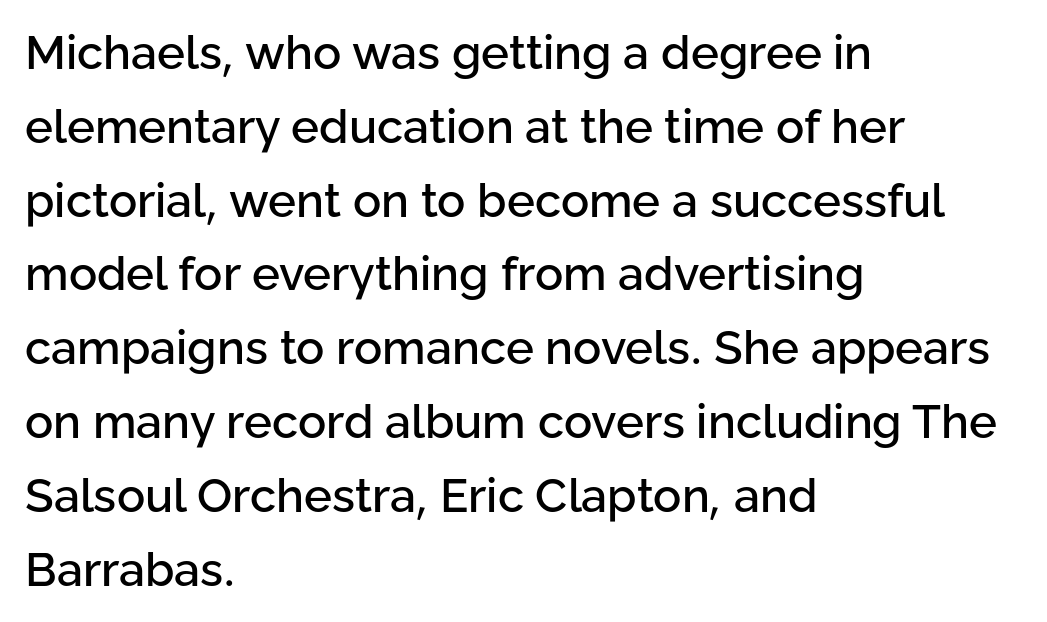
The image shows 47 px sans-serif type, upright; set left-aligned, normal line spacing (1.57x), normal letter spacing, not underlined; low stroke contrast and a medium x-height.
